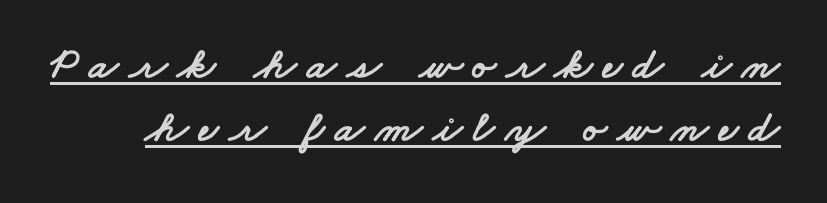
The image shows 44 px wide sans-serif type; set normal line spacing (1.44x), unusually wide letter spacing (+0.23 em), underlined; low stroke contrast and a small x-height.
